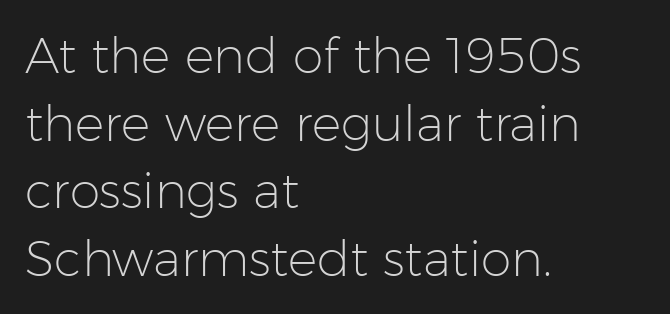
Q: Is the text bold? A: No.
Q: Is the text italic (slanted)? A: No, it is upright.
Q: Is the typeface a serif or a sans-serif typeface? A: Sans-serif.
Q: Is the text underlined? A: No.
Q: How is the paragraph aligned? A: Left-aligned.
Q: Is the spacing between letters normal or unusually wide? A: Normal.
Q: Is the spacing between lines tight, normal or loose? A: Normal.
Q: Width (condensed, normal, or wide)? A: Normal.
Q: Stroke contrast? A: Low.
Q: x-height? A: Medium.
Q: Monospaced? A: No.
